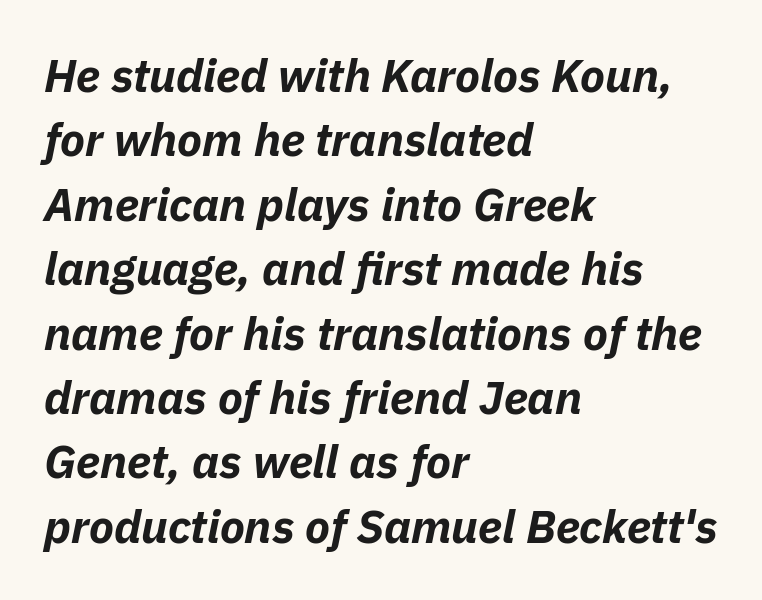
Q: Is the text bold? A: Yes.
Q: Is the text italic (slanted)? A: Yes, it leans right by about 11 degrees.
Q: Is the text underlined? A: No.
Q: How is the paragraph aligned? A: Left-aligned.
Q: Is the spacing between letters normal or unusually wide? A: Normal.
Q: Is the spacing between lines tight, normal or loose? A: Normal.
Q: Width (condensed, normal, or wide)? A: Normal.
Q: Stroke contrast? A: Low.
Q: x-height? A: Medium.
Q: Monospaced? A: No.
